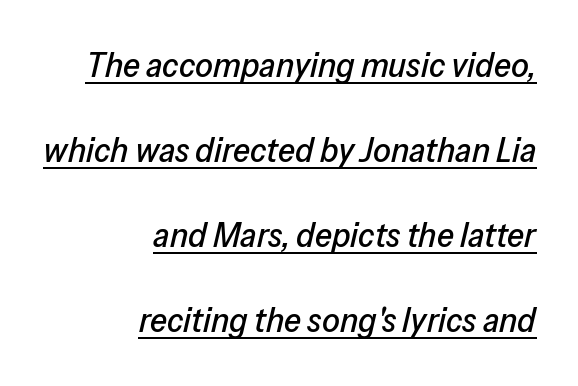
{"italic": "yes", "lean": "right", "slant_degrees": 13, "width": "normal", "stroke_contrast": "low", "x_height": "medium", "monospaced": "no", "underline": "yes", "align": "right", "line_spacing": "loose", "line_spacing_ratio": 2.43, "letter_spacing": "normal", "letter_spacing_em": 0.0, "glyph_px": 35}
